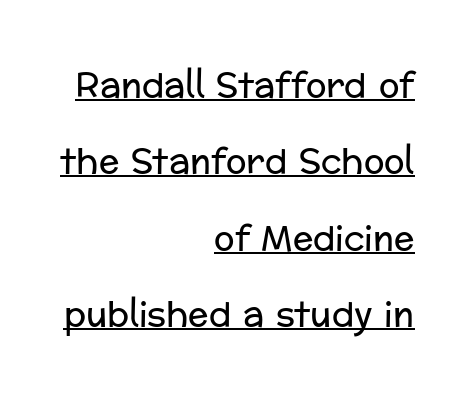
The image shows 34 px regular-weight sans-serif type, upright; set right-aligned, loose line spacing (2.25x), normal letter spacing, underlined; low stroke contrast and a medium x-height.
